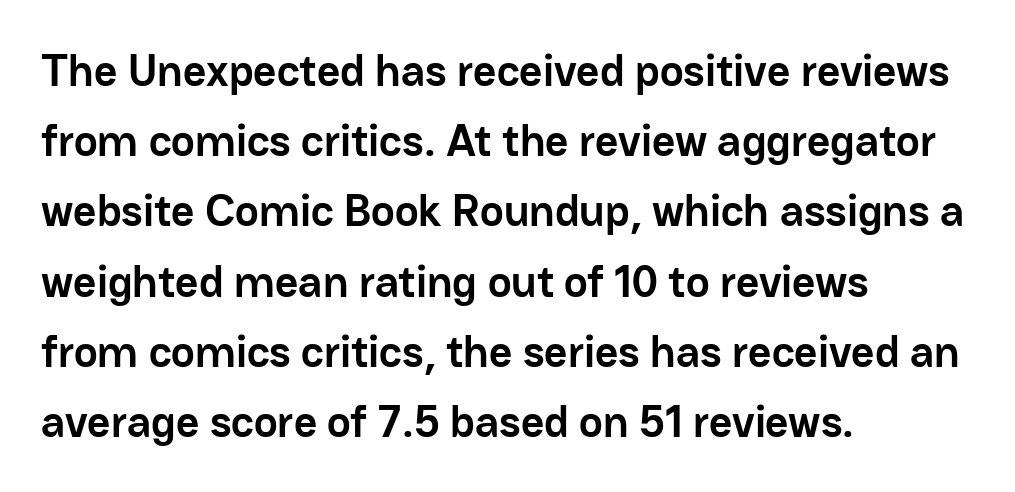
{"serif": "no", "italic": "no", "bold": "yes", "weight": "semibold", "width": "normal", "stroke_contrast": "low", "x_height": "medium", "monospaced": "no", "underline": "no", "align": "left", "line_spacing": "normal", "line_spacing_ratio": 1.56, "letter_spacing": "normal", "letter_spacing_em": 0.0, "glyph_px": 45}
